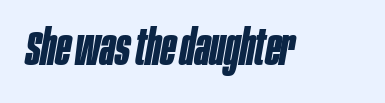
Summary of weight: heavy, a full bold. Quick note: underline off. Observe the lean: these are italic letterforms. The passage shown is typed in a proportional face where columns would drift. Short note: letters normally spaced.
